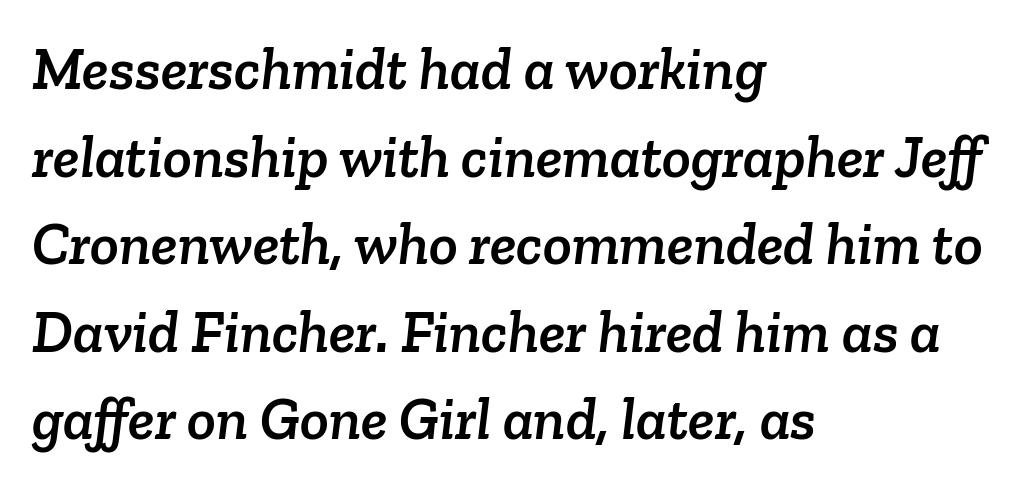
Q: Is the typeface a serif or a sans-serif typeface? A: Serif.
Q: Is the text underlined? A: No.
Q: How is the paragraph aligned? A: Left-aligned.
Q: Is the spacing between letters normal or unusually wide? A: Normal.
Q: Is the spacing between lines tight, normal or loose? A: Normal.
Q: Width (condensed, normal, or wide)? A: Normal.
Q: Stroke contrast? A: Low.
Q: x-height? A: Medium.
Q: Monospaced? A: No.
